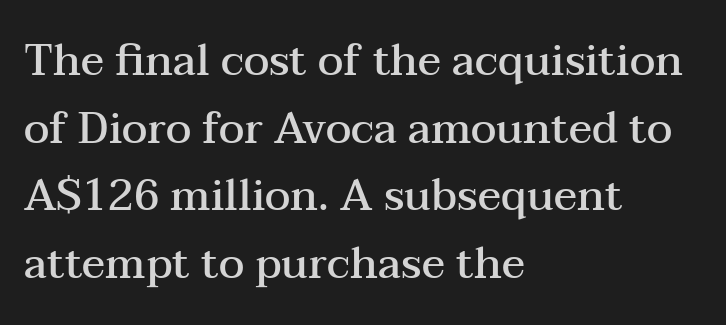
{"serif": "yes", "italic": "no", "bold": "semi", "weight": "semibold", "width": "wide", "stroke_contrast": "medium", "x_height": "medium", "monospaced": "no", "underline": "no", "align": "left", "line_spacing": "normal", "line_spacing_ratio": 1.57, "letter_spacing": "normal", "letter_spacing_em": 0.0, "glyph_px": 43}
